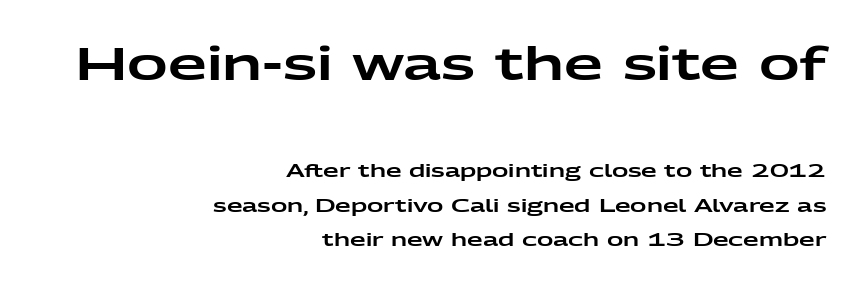
{"serif": "no", "italic": "no", "width": "wide", "stroke_contrast": "low", "x_height": "medium", "monospaced": "no", "underline": "no", "align": "right", "line_spacing": "loose", "line_spacing_ratio": 1.93, "letter_spacing": "normal", "letter_spacing_em": 0.0, "larger_block": "first", "size_ratio": 2.5, "glyph_px": 45}
